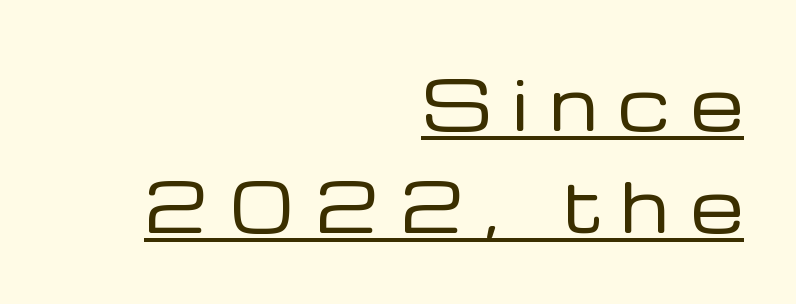
{"serif": "no", "italic": "no", "bold": "no", "weight": "regular", "width": "normal", "stroke_contrast": "low", "x_height": "medium", "monospaced": "no", "underline": "yes", "align": "right", "line_spacing": "normal", "line_spacing_ratio": 1.52, "letter_spacing": "wide", "letter_spacing_em": 0.32, "glyph_px": 67}
